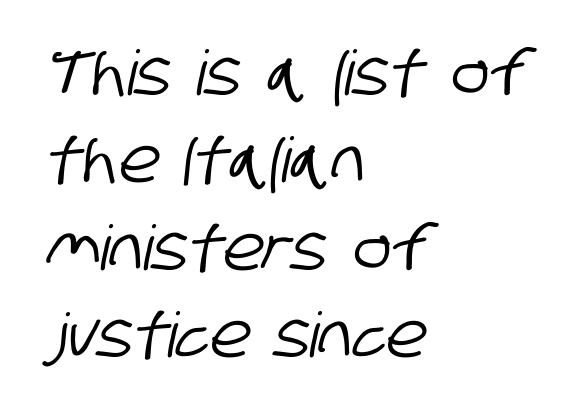
Q: Is the typeface a serif or a sans-serif typeface? A: Sans-serif.
Q: Is the text underlined? A: No.
Q: How is the paragraph aligned? A: Left-aligned.
Q: Is the spacing between letters normal or unusually wide? A: Normal.
Q: Is the spacing between lines tight, normal or loose? A: Normal.
Q: Width (condensed, normal, or wide)? A: Condensed.
Q: Stroke contrast? A: Low.
Q: x-height? A: Large.
Q: Monospaced? A: No.
